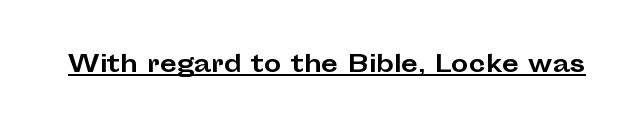
The image shows 22 px bold type, upright; set normal letter spacing, underlined.
